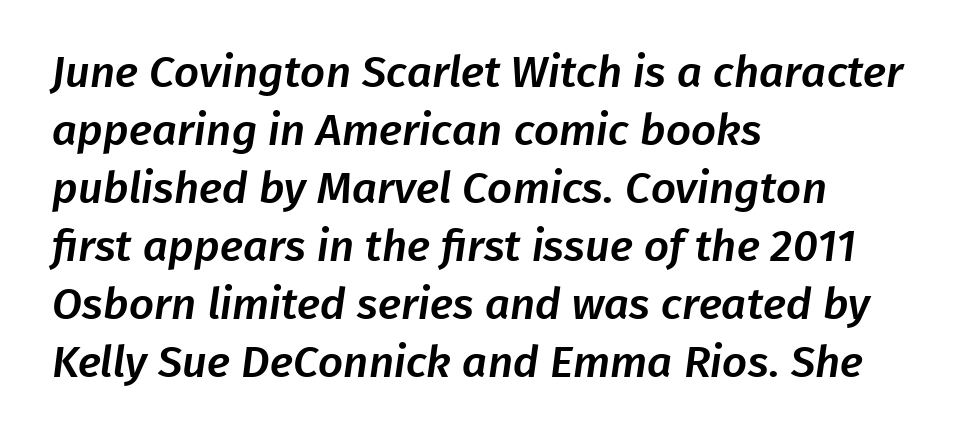
{"serif": "no", "width": "normal", "stroke_contrast": "low", "x_height": "medium", "monospaced": "no", "underline": "no", "align": "left", "line_spacing": "normal", "line_spacing_ratio": 1.32, "letter_spacing": "normal", "letter_spacing_em": 0.0, "glyph_px": 44}
